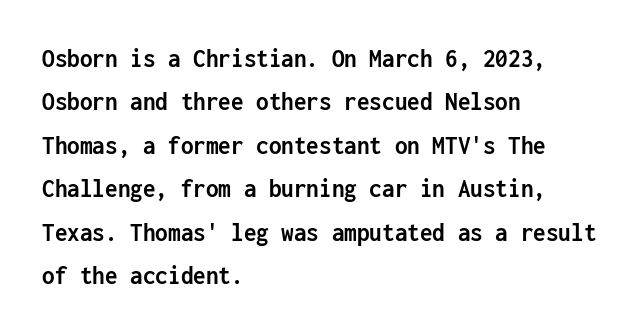
Q: Is the text bold? A: Yes.
Q: Is the text italic (slanted)? A: No, it is upright.
Q: Is the typeface a serif or a sans-serif typeface? A: Sans-serif.
Q: Is the text underlined? A: No.
Q: How is the paragraph aligned? A: Left-aligned.
Q: Is the spacing between letters normal or unusually wide? A: Normal.
Q: Is the spacing between lines tight, normal or loose? A: Normal.
Q: Width (condensed, normal, or wide)? A: Condensed.
Q: Stroke contrast? A: Low.
Q: x-height? A: Medium.
Q: Monospaced? A: Yes.
